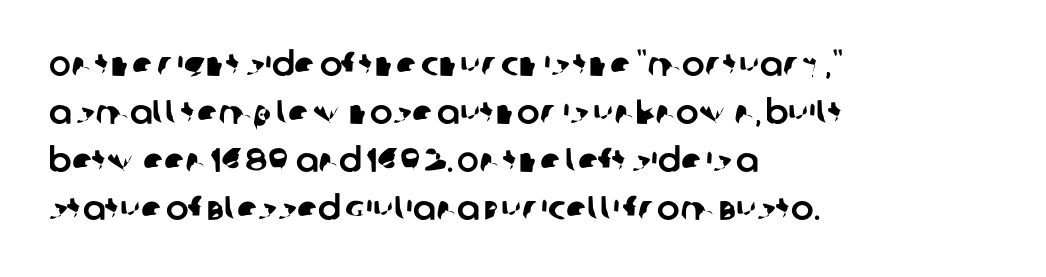
Q: Is the typeface a serif or a sans-serif typeface? A: Sans-serif.
Q: Is the text underlined? A: No.
Q: How is the paragraph aligned? A: Left-aligned.
Q: Is the spacing between letters normal or unusually wide? A: Normal.
Q: Is the spacing between lines tight, normal or loose? A: Normal.
Q: Width (condensed, normal, or wide)? A: Normal.
Q: Stroke contrast? A: Low.
Q: x-height? A: Large.
Q: Monospaced? A: No.
